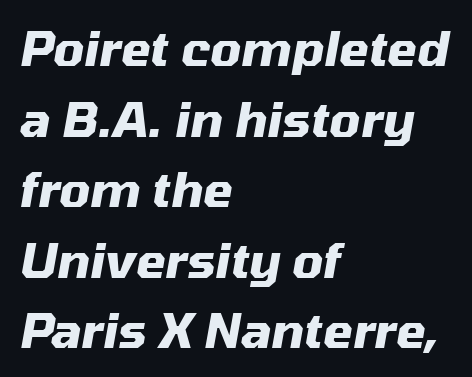
Q: Is the text bold? A: Yes.
Q: Is the text italic (slanted)? A: Yes, it leans right by about 10 degrees.
Q: Is the text underlined? A: No.
Q: How is the paragraph aligned? A: Left-aligned.
Q: Is the spacing between letters normal or unusually wide? A: Normal.
Q: Is the spacing between lines tight, normal or loose? A: Normal.
Q: Width (condensed, normal, or wide)? A: Normal.
Q: Stroke contrast? A: Medium.
Q: x-height? A: Medium.
Q: Monospaced? A: No.
